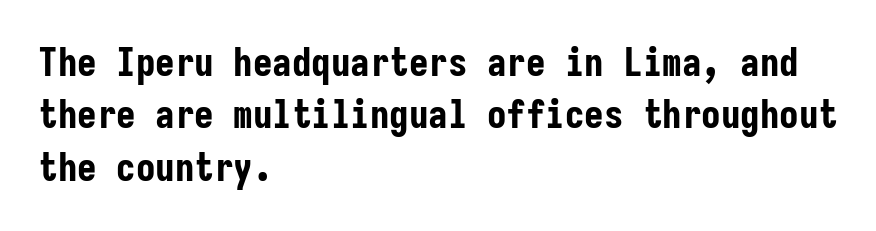
Q: Is the text bold? A: Yes.
Q: Is the text italic (slanted)? A: No, it is upright.
Q: Is the typeface a serif or a sans-serif typeface? A: Sans-serif.
Q: Is the text underlined? A: No.
Q: How is the paragraph aligned? A: Left-aligned.
Q: Is the spacing between letters normal or unusually wide? A: Normal.
Q: Is the spacing between lines tight, normal or loose? A: Normal.
Q: Width (condensed, normal, or wide)? A: Condensed.
Q: Stroke contrast? A: Low.
Q: x-height? A: Medium.
Q: Monospaced? A: Yes.
